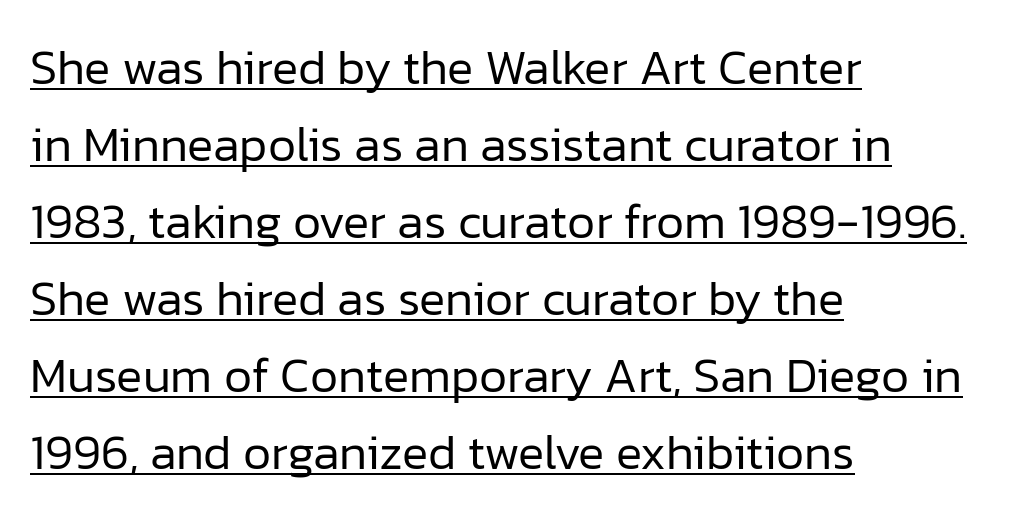
The image shows 49 px regular-weight sans-serif type, upright; set left-aligned, normal line spacing (1.57x), normal letter spacing, underlined; low stroke contrast and a medium x-height.
